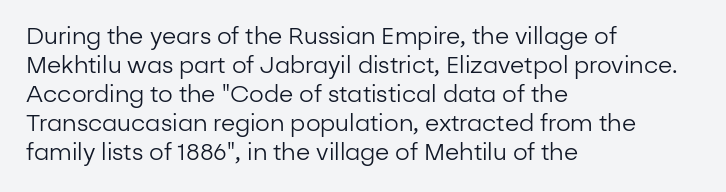
The image shows 23 px text type, upright; set left-aligned, normal line spacing (1.26x), normal letter spacing, not underlined.
